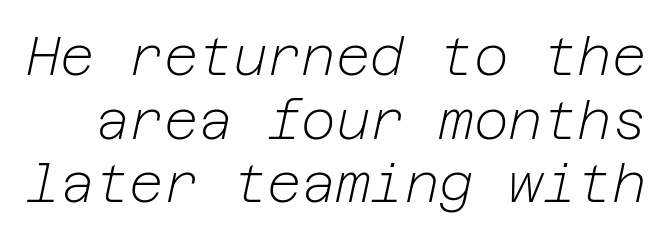
Each row of text sits above clean, open space. The strokes carry an ordinary text weight at most. The horizontal fit of the characters is conventional and even. Quick note: italic.
